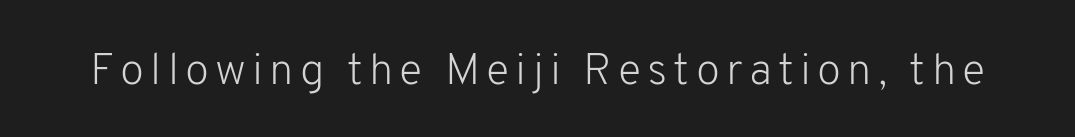
{"serif": "no", "italic": "no", "bold": "no", "weight": "light", "width": "normal", "stroke_contrast": "low", "x_height": "medium", "monospaced": "no", "underline": "no", "glyph_px": 44}
